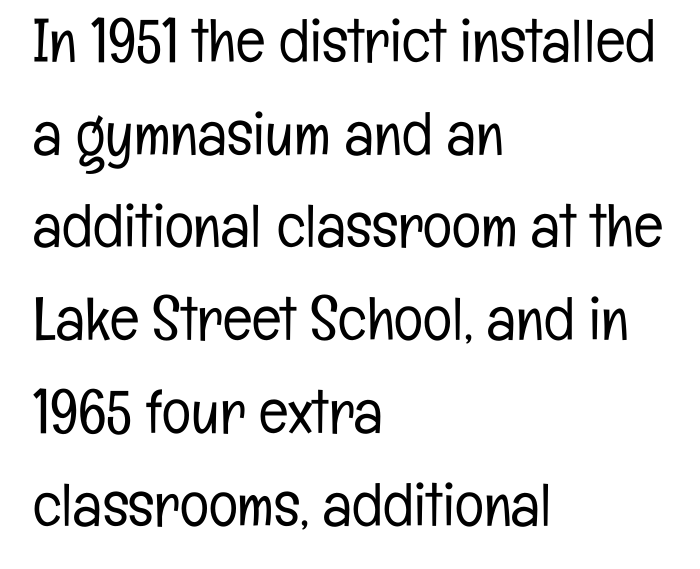
The image shows 61 px light, condensed sans-serif type, upright; set left-aligned, normal line spacing (1.52x), normal letter spacing, not underlined; low stroke contrast and a medium x-height.
